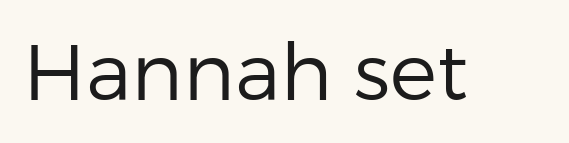
The image shows 79 px regular-weight sans-serif type, upright; set normal letter spacing, not underlined; low stroke contrast and a medium x-height.
